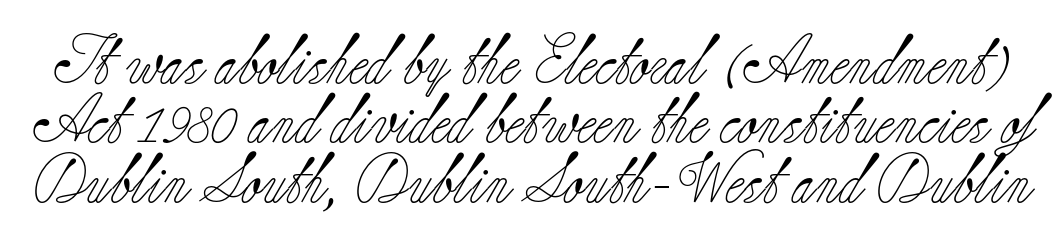
No word sits above an underline. In terms of letterspacing, this is plain default setting. Looks like regular typesetting: each glyph gets only the width it needs.
